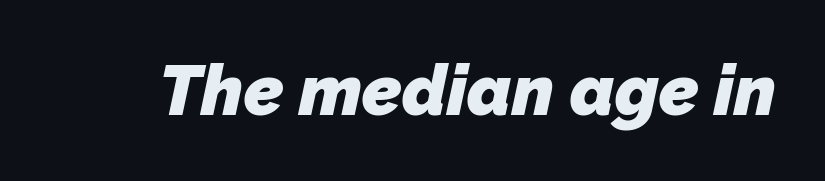
{"serif": "no", "bold": "yes", "weight": "heavy", "width": "normal", "stroke_contrast": "low", "x_height": "medium", "monospaced": "no", "underline": "no", "letter_spacing": "normal", "letter_spacing_em": 0.0, "glyph_px": 70}
